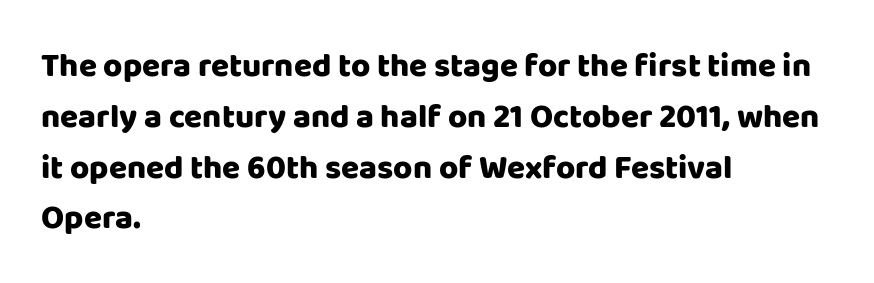
{"serif": "no", "italic": "no", "bold": "yes", "weight": "heavy", "width": "normal", "stroke_contrast": "low", "x_height": "large", "monospaced": "no", "underline": "no", "align": "left", "line_spacing": "normal", "line_spacing_ratio": 1.54, "letter_spacing": "normal", "letter_spacing_em": 0.0, "glyph_px": 33}
